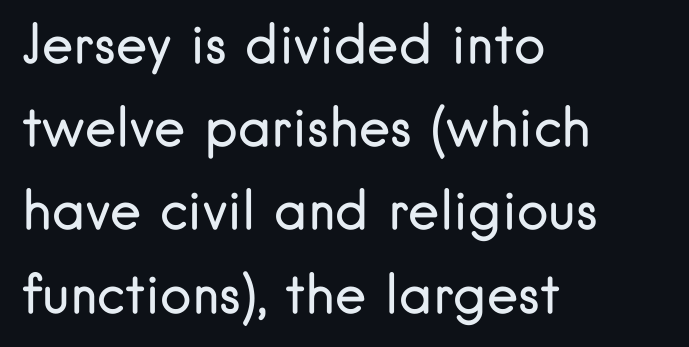
The image shows 53 px regular-weight sans-serif type, upright; set left-aligned, normal line spacing (1.57x), normal letter spacing, not underlined; low stroke contrast and a small x-height.
